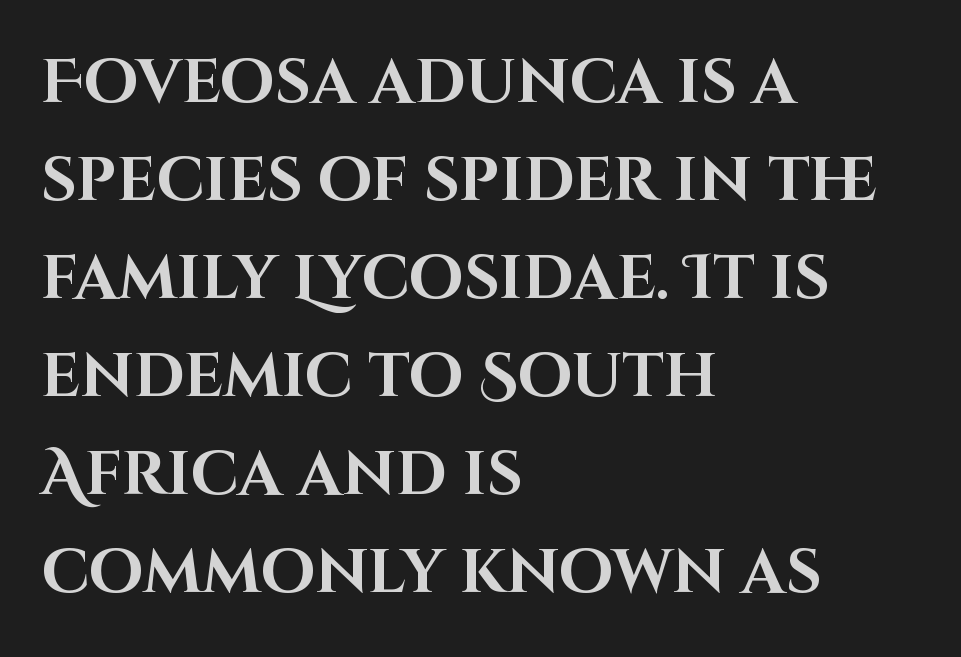
Leftover space on each line is placed entirely after the last word. The letters advance in unequal steps, a hallmark of proportional type. This is roman type, the default non-slanted kind. On the weight axis this lands at bold, roughly 700. A typesetter would label this face a sans. The tracking reads as untouched default to a designer's eye.
